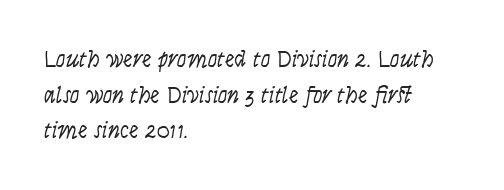
Q: Is the text bold? A: No.
Q: Is the text italic (slanted)? A: Yes, it leans right by about 9 degrees.
Q: Is the text underlined? A: No.
Q: How is the paragraph aligned? A: Left-aligned.
Q: Is the spacing between letters normal or unusually wide? A: Normal.
Q: Is the spacing between lines tight, normal or loose? A: Normal.
